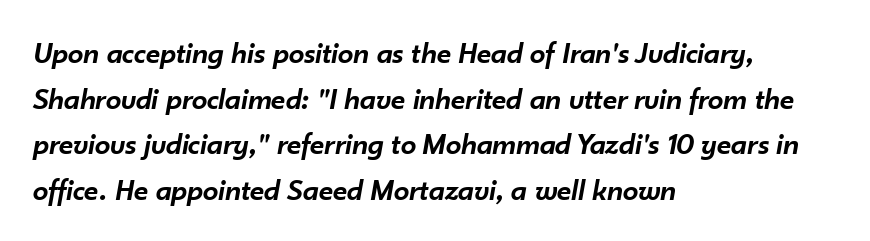
Q: Is the text bold? A: Semi-bold.
Q: Is the text italic (slanted)? A: Yes, it leans right by about 10 degrees.
Q: Is the text underlined? A: No.
Q: How is the paragraph aligned? A: Left-aligned.
Q: Is the spacing between letters normal or unusually wide? A: Normal.
Q: Is the spacing between lines tight, normal or loose? A: Normal.
Q: Width (condensed, normal, or wide)? A: Normal.
Q: Stroke contrast? A: Low.
Q: x-height? A: Small.
Q: Monospaced? A: No.
